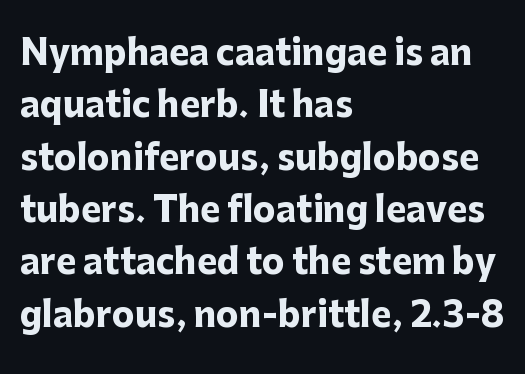
{"serif": "no", "italic": "no", "bold": "yes", "weight": "heavy", "width": "normal", "stroke_contrast": "low", "x_height": "medium", "monospaced": "no", "underline": "no", "align": "left", "line_spacing": "normal", "line_spacing_ratio": 1.54, "letter_spacing": "normal", "letter_spacing_em": 0.0, "glyph_px": 34}
